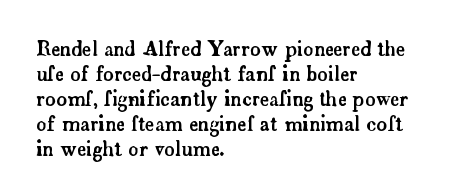
{"italic": "no", "underline": "no", "align": "left", "line_spacing": "normal", "line_spacing_ratio": 1.25, "letter_spacing": "normal", "letter_spacing_em": 0.0, "glyph_px": 20}
